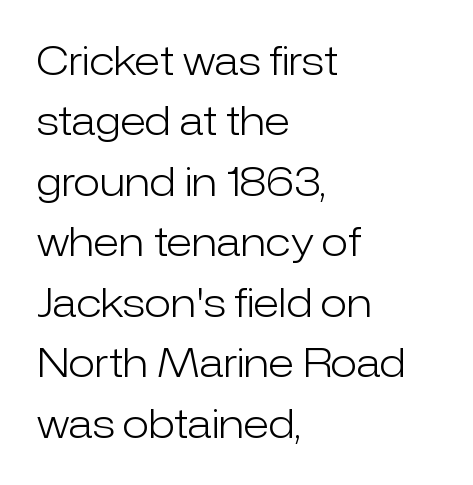
The image shows 39 px light sans-serif type, upright; set left-aligned, normal line spacing (1.55x), normal letter spacing, not underlined; low stroke contrast and a medium x-height.
